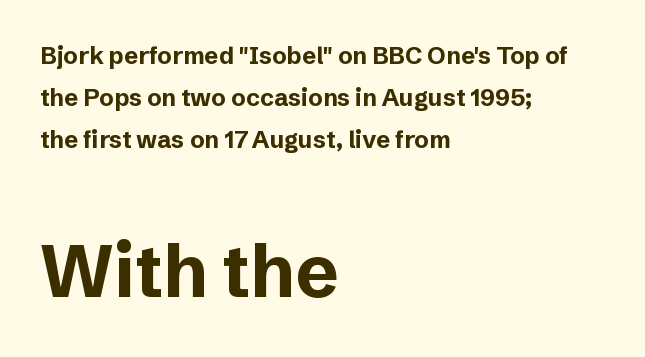
The image shows 73 px bold sans-serif type, upright; set left-aligned, line spacing 1.76x, normal letter spacing, not underlined; the second (bottom) block is 3.04x larger; low stroke contrast and a medium x-height.
